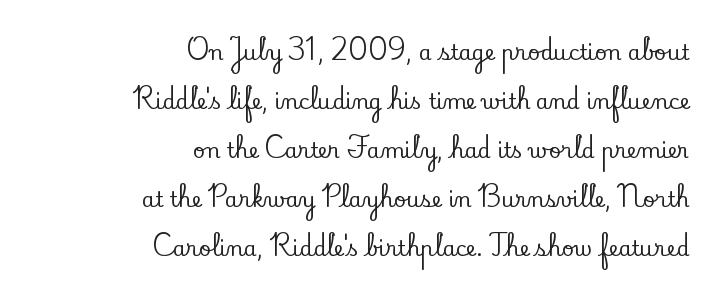
Ascenders rise straight up at ninety degrees. These lines keep a tight, regular rhythm from letter to letter. This block would shrink considerably if given ordinary leading; it's expanded now. A student would call this right alignment; a typographer would say flush right, rag left.
